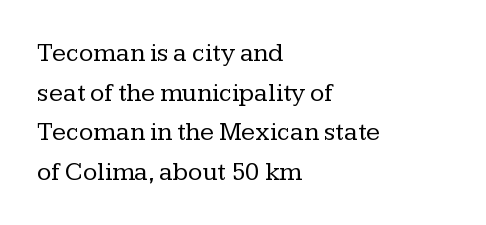
{"italic": "no", "bold": "no", "underline": "no", "align": "left", "line_spacing": "normal", "line_spacing_ratio": 1.52, "letter_spacing": "normal", "letter_spacing_em": 0.0, "glyph_px": 26}
